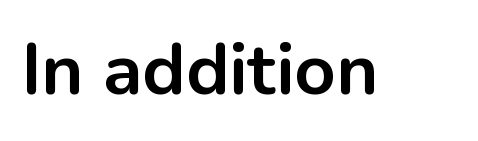
Q: Is the text bold? A: Yes.
Q: Is the text italic (slanted)? A: No, it is upright.
Q: Is the typeface a serif or a sans-serif typeface? A: Sans-serif.
Q: Is the text underlined? A: No.
Q: Is the spacing between letters normal or unusually wide? A: Normal.
Q: Width (condensed, normal, or wide)? A: Normal.
Q: Stroke contrast? A: Low.
Q: x-height? A: Medium.
Q: Monospaced? A: No.
